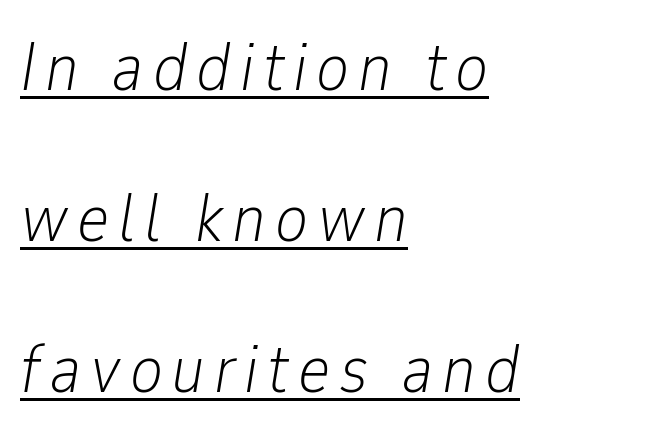
The image shows 69 px light, condensed type, italic (leaning right); set left-aligned, loose line spacing (2.19x), underlined; low stroke contrast and a medium x-height.
